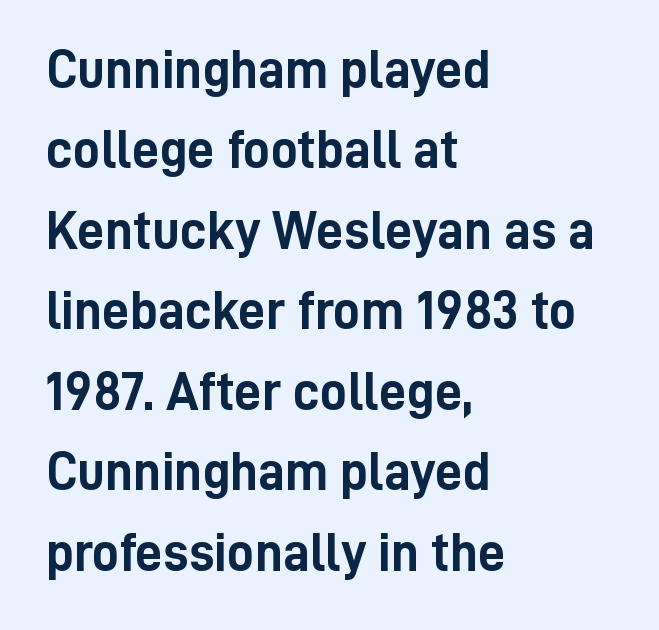
The image shows 54 px semibold, condensed sans-serif type, upright; set left-aligned, normal line spacing (1.49x), normal letter spacing, not underlined; low stroke contrast and a medium x-height.
